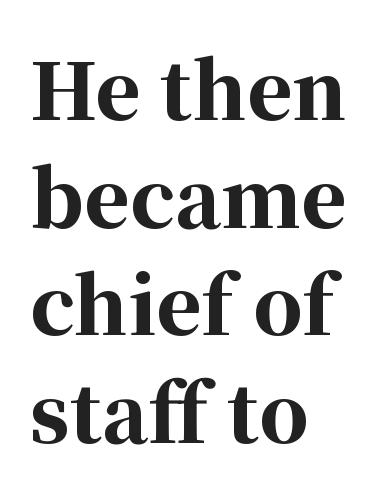
The image shows 78 px bold serif type, upright; set left-aligned, normal line spacing (1.38x), normal letter spacing, not underlined; high stroke contrast and a medium x-height.
